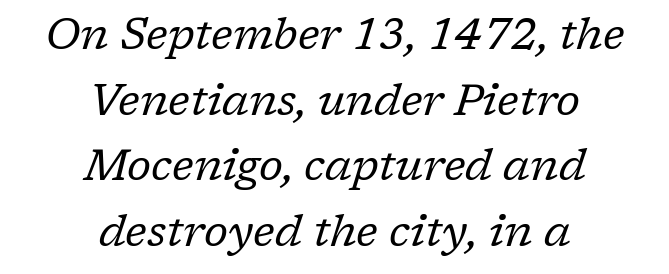
Q: Is the text bold? A: No.
Q: Is the text italic (slanted)? A: Yes, it leans right by about 17 degrees.
Q: Is the typeface a serif or a sans-serif typeface? A: Serif.
Q: Is the text underlined? A: No.
Q: How is the paragraph aligned? A: Centered.
Q: Is the spacing between letters normal or unusually wide? A: Normal.
Q: Is the spacing between lines tight, normal or loose? A: Normal.
Q: Width (condensed, normal, or wide)? A: Normal.
Q: Stroke contrast? A: Low.
Q: x-height? A: Medium.
Q: Monospaced? A: No.
